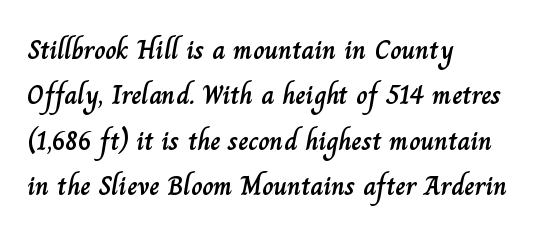
{"width": "normal", "stroke_contrast": "low", "x_height": "small", "monospaced": "no", "underline": "no", "align": "left", "line_spacing": "normal", "line_spacing_ratio": 1.62, "letter_spacing": "normal", "letter_spacing_em": 0.0, "glyph_px": 28}
